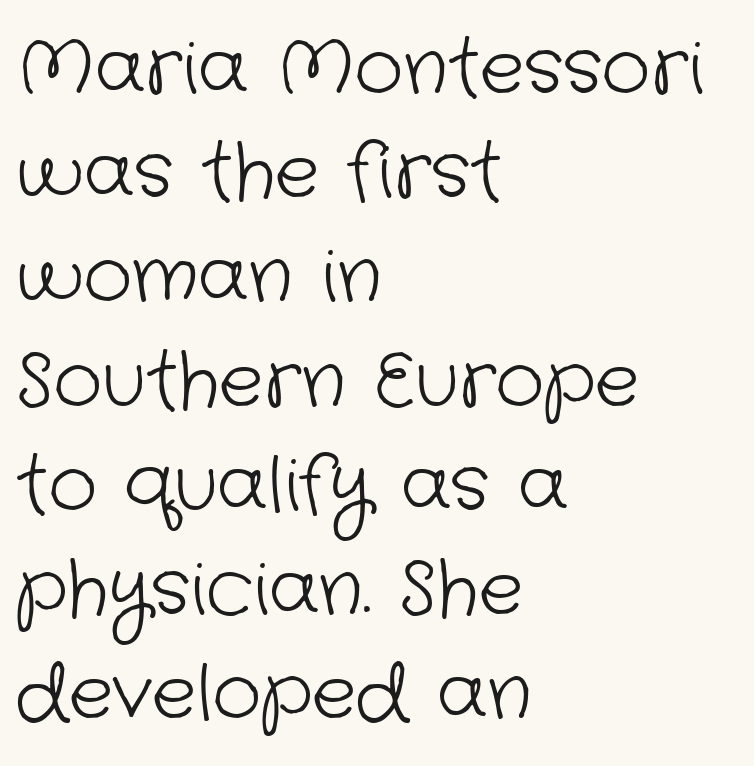
{"serif": "no", "bold": "no", "weight": "light", "width": "normal", "stroke_contrast": "low", "x_height": "medium", "monospaced": "no", "underline": "no", "align": "left", "line_spacing": "normal", "line_spacing_ratio": 1.39, "letter_spacing": "normal", "letter_spacing_em": 0.0, "glyph_px": 75}
